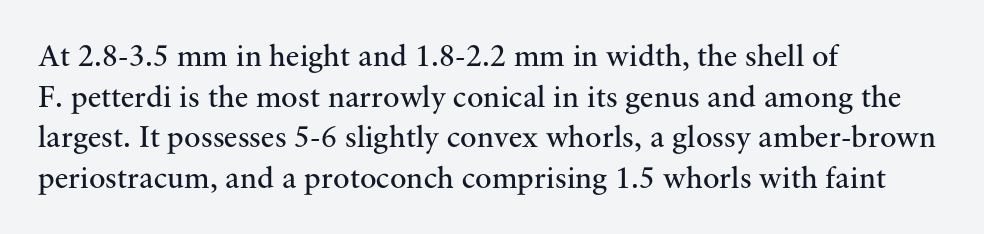
{"serif": "yes", "italic": "no", "bold": "no", "weight": "regular", "width": "normal", "stroke_contrast": "medium", "x_height": "small", "monospaced": "no", "underline": "no", "align": "left", "line_spacing": "normal", "line_spacing_ratio": 1.31, "letter_spacing": "normal", "letter_spacing_em": 0.0, "glyph_px": 31}
